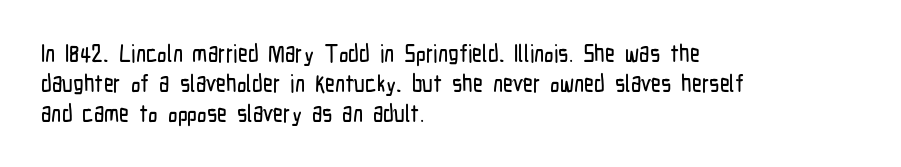
Q: Is the text italic (slanted)? A: No, it is upright.
Q: Is the text underlined? A: No.
Q: How is the paragraph aligned? A: Left-aligned.
Q: Is the spacing between letters normal or unusually wide? A: Normal.
